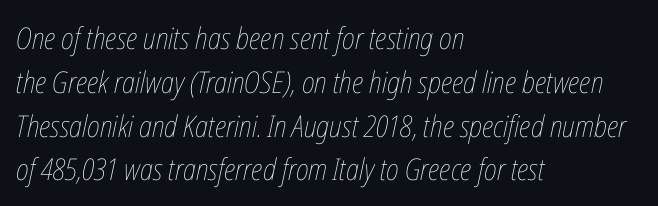
{"italic": "yes", "lean": "right", "slant_degrees": 12, "bold": "no", "weight": "thin", "width": "condensed", "stroke_contrast": "low", "x_height": "medium", "monospaced": "no", "underline": "no", "align": "left", "line_spacing": "normal", "line_spacing_ratio": 1.46, "letter_spacing": "normal", "letter_spacing_em": 0.0, "glyph_px": 30}
